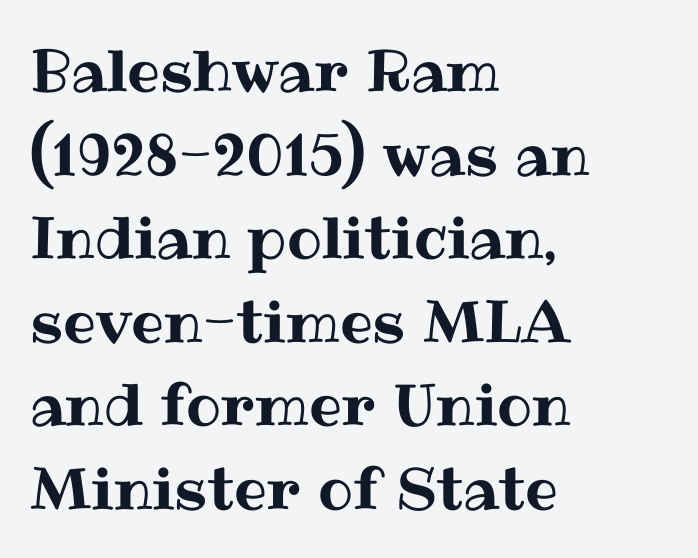
The image shows 58 px text type, upright; set left-aligned, normal line spacing (1.44x), normal letter spacing, not underlined; medium stroke contrast and a medium x-height.
